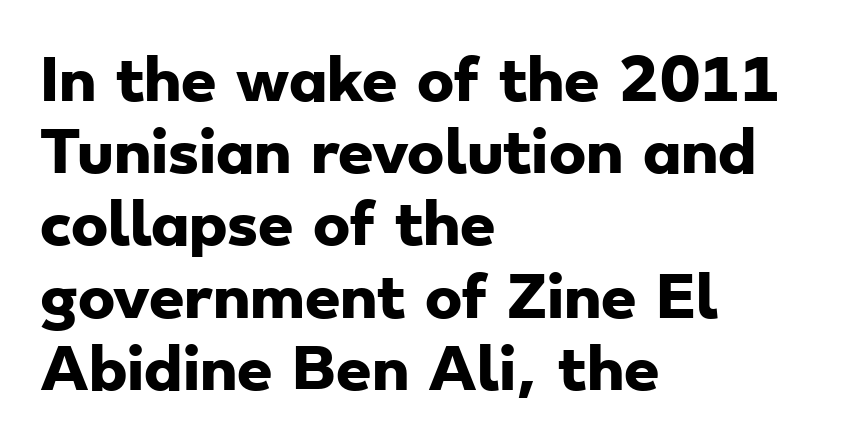
{"serif": "no", "bold": "yes", "weight": "heavy", "width": "wide", "stroke_contrast": "low", "x_height": "small", "monospaced": "no", "underline": "no", "align": "left", "line_spacing": "normal", "line_spacing_ratio": 1.29, "letter_spacing": "normal", "letter_spacing_em": 0.0, "glyph_px": 56}
